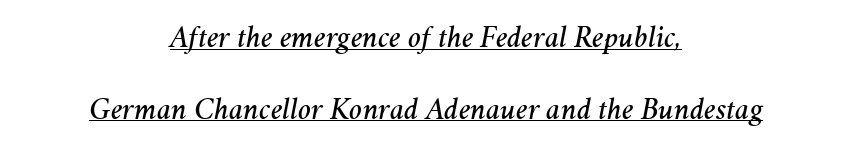
{"italic": "yes", "lean": "right", "slant_degrees": 11, "width": "normal", "stroke_contrast": "medium", "x_height": "medium", "monospaced": "no", "underline": "yes", "align": "center", "line_spacing": "loose", "line_spacing_ratio": 2.31, "letter_spacing": "normal", "letter_spacing_em": 0.0, "glyph_px": 31}
